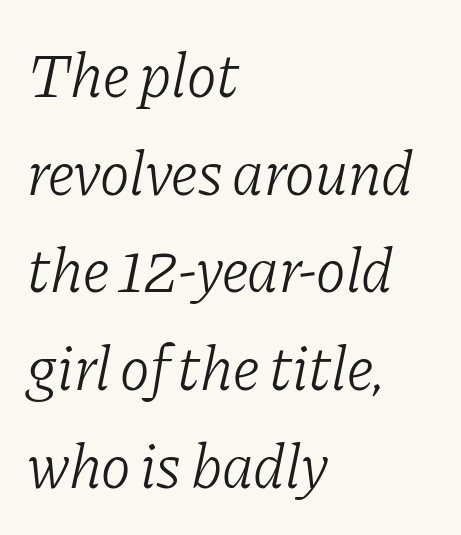
The image shows 63 px light serif type, italic (leaning right); set left-aligned, normal line spacing (1.55x), normal letter spacing, not underlined; low stroke contrast and a medium x-height.
